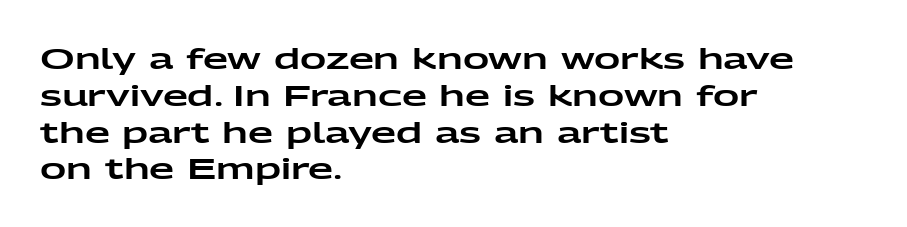
{"serif": "no", "italic": "no", "width": "wide", "stroke_contrast": "low", "x_height": "medium", "monospaced": "no", "underline": "no", "align": "left", "line_spacing": "normal", "line_spacing_ratio": 1.27, "letter_spacing": "normal", "letter_spacing_em": 0.0, "glyph_px": 29}
